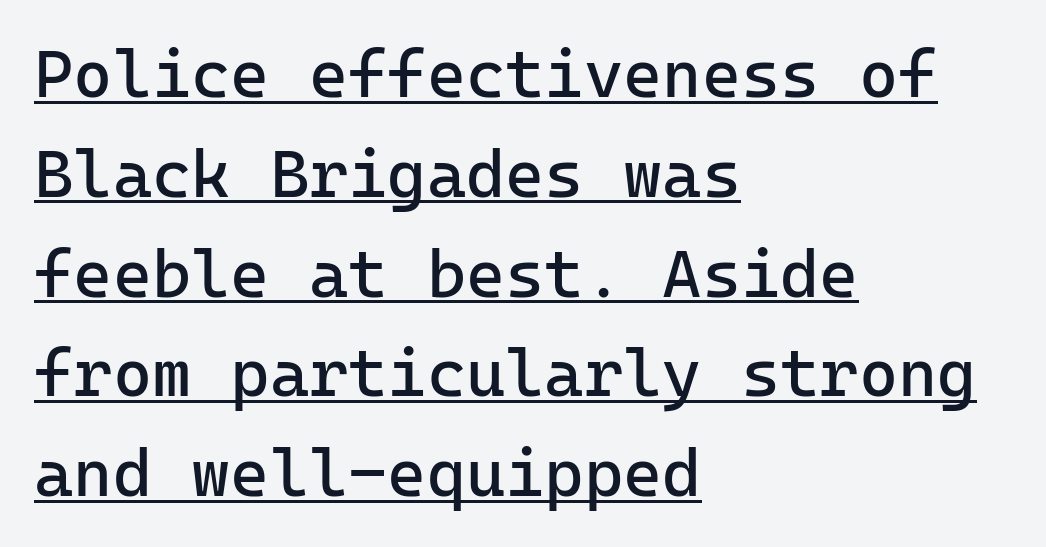
{"serif": "no", "italic": "no", "bold": "no", "weight": "regular", "width": "normal", "stroke_contrast": "low", "x_height": "medium", "monospaced": "yes", "underline": "yes", "align": "left", "line_spacing": "normal", "line_spacing_ratio": 1.49, "letter_spacing": "normal", "letter_spacing_em": 0.0, "glyph_px": 67}
